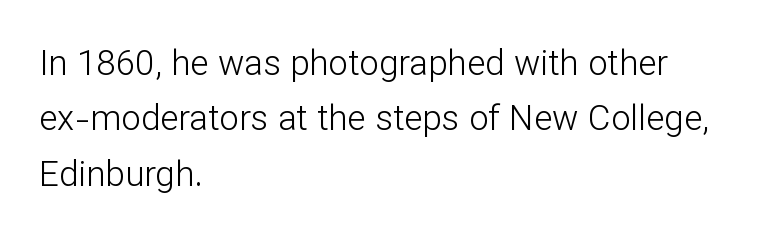
Each word holds together tightly as a unit, with standard inter-letter gaps. No heavy texture on the line: the type isn't bold. Nope, no serifs anywhere on these letters. This block has exactly the height ordinary leading produces. You could not count columns in this text — the font is proportionally spaced.
